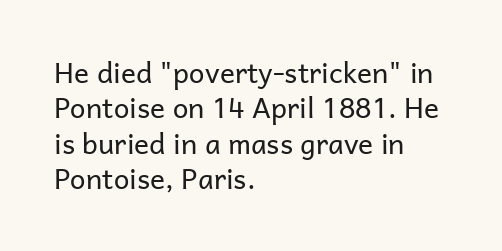
{"serif": "no", "italic": "no", "bold": "no", "weight": "regular", "width": "normal", "stroke_contrast": "low", "x_height": "medium", "monospaced": "no", "underline": "no", "align": "left", "line_spacing": "normal", "line_spacing_ratio": 1.26, "letter_spacing": "normal", "letter_spacing_em": 0.0, "glyph_px": 28}
